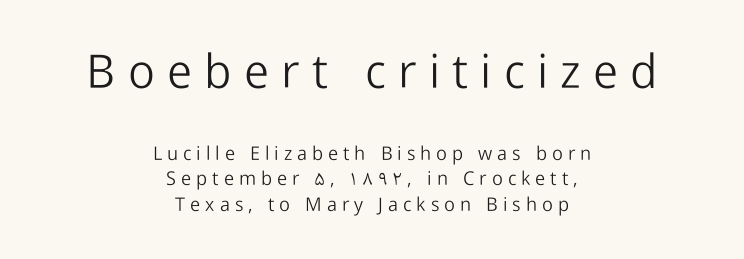
The image shows 47 px light sans-serif type, upright; set centered, normal line spacing (1.36x), unusually wide letter spacing (+0.26 em), not underlined; the first (top) block is 2.47x larger; low stroke contrast and a medium x-height.
